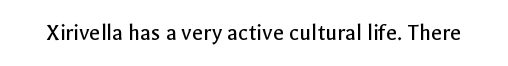
Only glyphs here, with clear space below each row. Notice how the stems are strictly vertical — no italics here. Between one letter and the next there's only the usual sliver of space. Is this a heavy cut? Hardly; it is regular or lighter.
